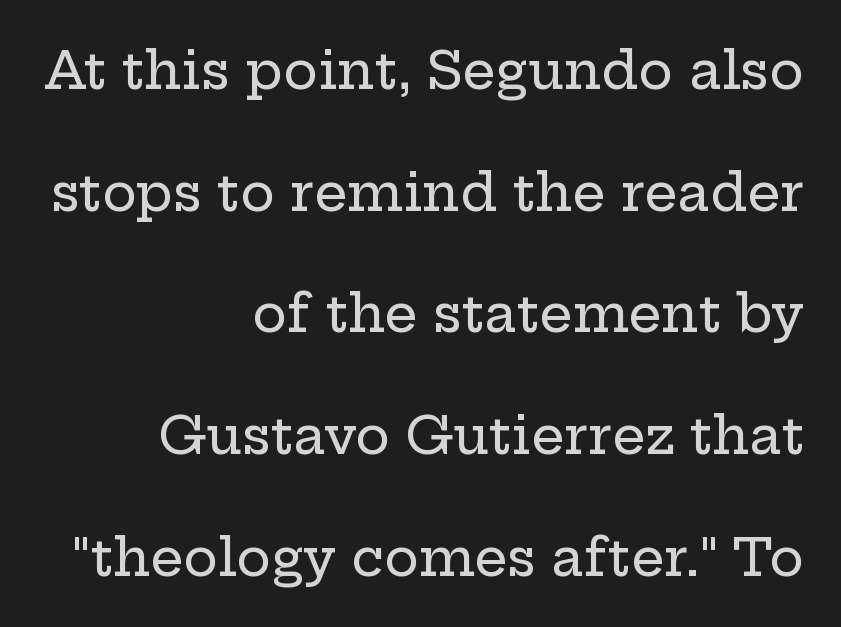
The space beneath each line is pristine and unruled. The tracking reads as untouched default to a designer's eye. Reading down the column, the eye jumps a long way to each next line. The lines are quadded right.
